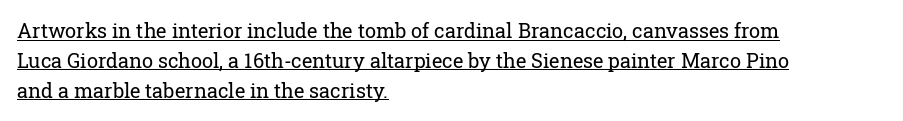
{"italic": "no", "bold": "no", "underline": "yes", "align": "left", "line_spacing": "normal", "line_spacing_ratio": 1.49, "letter_spacing": "normal", "letter_spacing_em": 0.0, "glyph_px": 20}
